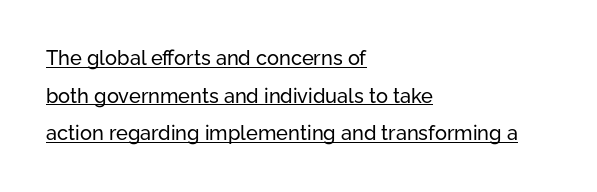
{"italic": "no", "bold": "no", "underline": "yes", "align": "left", "line_spacing_ratio": 1.88, "letter_spacing": "normal", "letter_spacing_em": 0.0, "glyph_px": 20}
